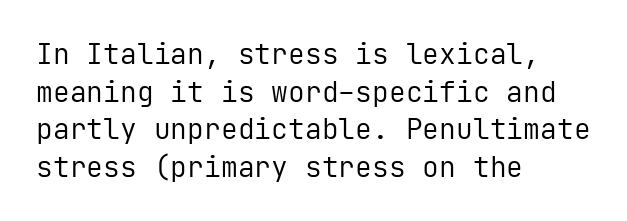
Q: Is the text bold? A: No.
Q: Is the text italic (slanted)? A: No, it is upright.
Q: Is the typeface a serif or a sans-serif typeface? A: Sans-serif.
Q: Is the text underlined? A: No.
Q: How is the paragraph aligned? A: Left-aligned.
Q: Is the spacing between letters normal or unusually wide? A: Normal.
Q: Is the spacing between lines tight, normal or loose? A: Normal.
Q: Width (condensed, normal, or wide)? A: Normal.
Q: Stroke contrast? A: Low.
Q: x-height? A: Medium.
Q: Monospaced? A: Yes.
